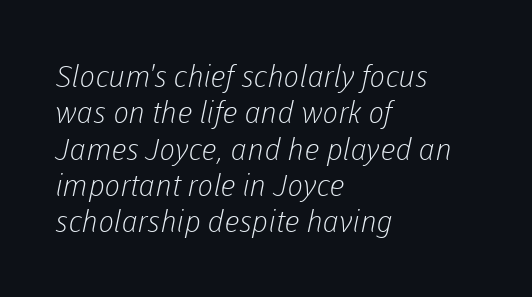
These lines are rendered in a variable-pitch font. Weight: not bold — regular or lighter. The glyphs are unaccompanied by any horizontal stroke below them. The tracking reads as untouched default to a designer's eye. The typeface chosen for these lines omits serifs.
